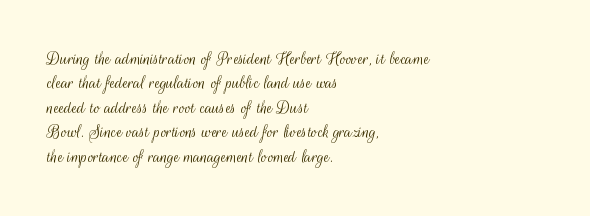
The image shows 20 px text type; set left-aligned, line spacing 1.22x, normal letter spacing, not underlined.
